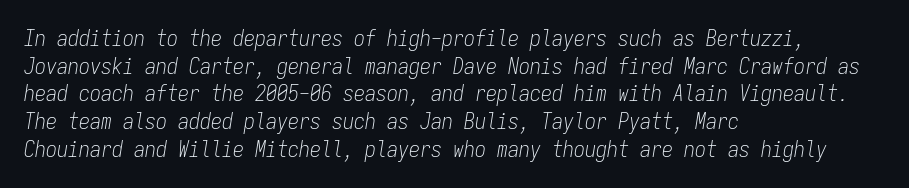
The image shows 22 px text type, italic (leaning right); set left-aligned, normal line spacing (1.26x), normal letter spacing, not underlined.
